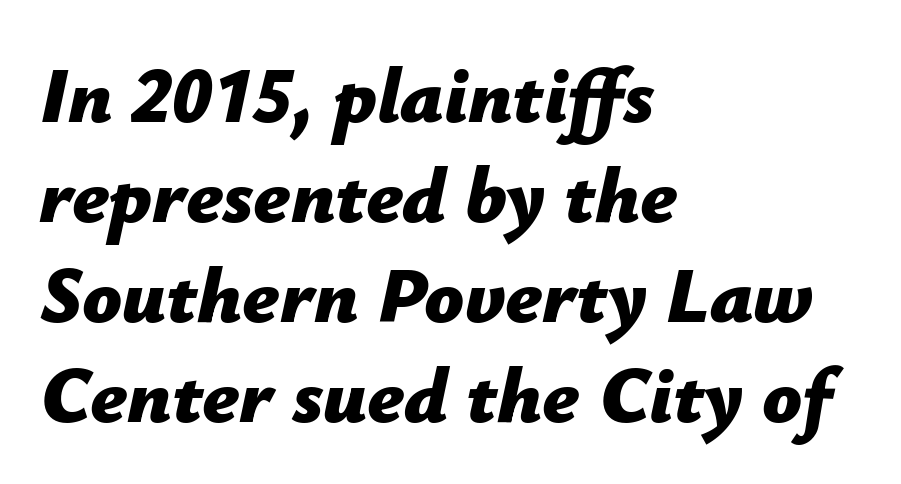
Q: Is the text bold? A: Yes.
Q: Is the text italic (slanted)? A: Yes, it leans right by about 12 degrees.
Q: Is the text underlined? A: No.
Q: How is the paragraph aligned? A: Left-aligned.
Q: Is the spacing between letters normal or unusually wide? A: Normal.
Q: Is the spacing between lines tight, normal or loose? A: Normal.
Q: Width (condensed, normal, or wide)? A: Normal.
Q: Stroke contrast? A: Low.
Q: x-height? A: Medium.
Q: Monospaced? A: No.
